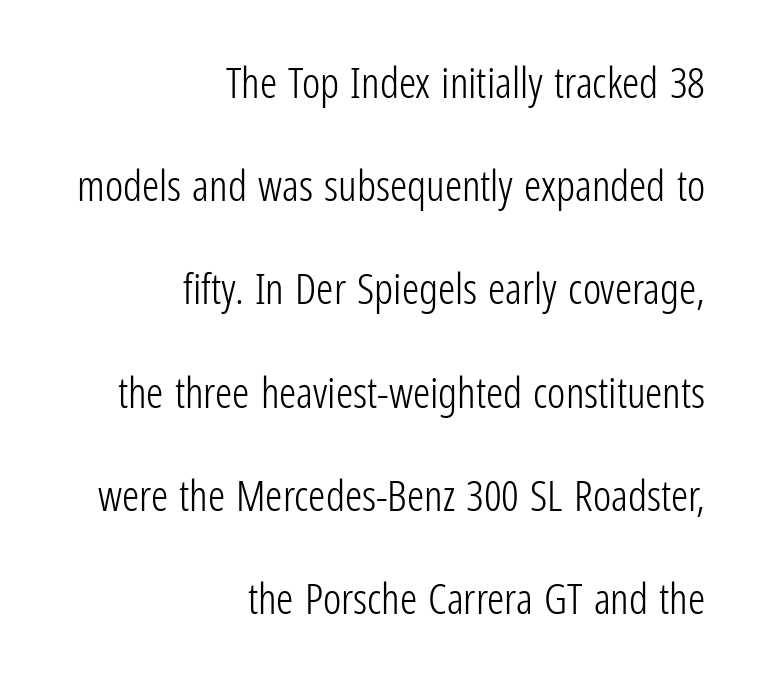
The image shows 43 px light, condensed sans-serif type, upright; set right-aligned, loose line spacing (2.4x), normal letter spacing, not underlined; low stroke contrast and a medium x-height.
